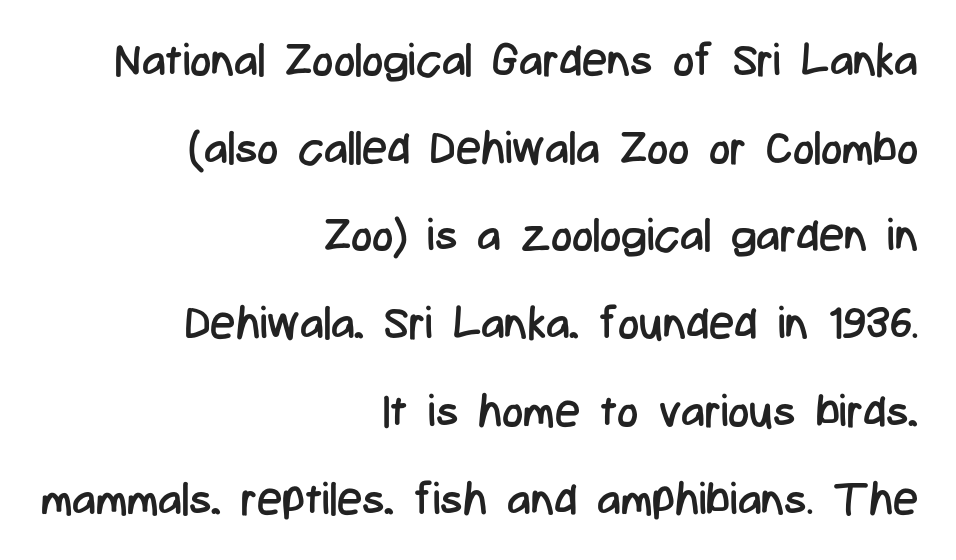
The image shows 45 px regular-weight, condensed sans-serif type, upright; set right-aligned, loose line spacing (1.95x), normal letter spacing, not underlined; low stroke contrast and a medium x-height.
